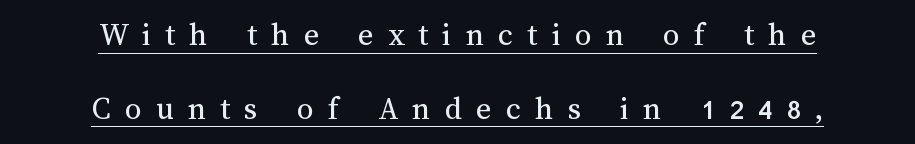
{"italic": "no", "bold": "no", "weight": "regular", "width": "normal", "stroke_contrast": "medium", "x_height": "medium", "monospaced": "no", "underline": "yes", "align": "center", "line_spacing": "loose", "line_spacing_ratio": 2.23, "letter_spacing": "wide", "letter_spacing_em": 0.43, "glyph_px": 33}
